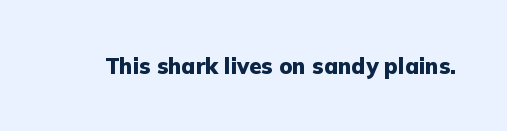
Short note: letters normally spaced. Words float on clear page, feet unadorned. The letters stand upright; this is a roman face. Heavy, bold letterforms.
